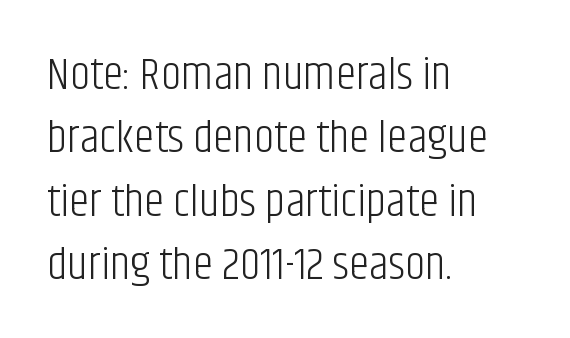
Honestly, the row spacing looks completely unremarkable. Think of a printed novel: that variable character pitch is what you see here. Left-aligned paragraph, ragged on the right. Unlike a traditional serif, this face leaves its strokes unadorned. The zone under the glyphs is completely vacant. Weight: regular or lighter.
